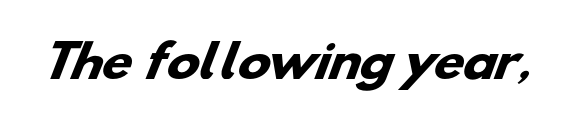
Q: Is the text bold? A: Yes.
Q: Is the typeface a serif or a sans-serif typeface? A: Sans-serif.
Q: Is the text underlined? A: No.
Q: Is the spacing between letters normal or unusually wide? A: Normal.
Q: Width (condensed, normal, or wide)? A: Wide.
Q: Stroke contrast? A: Low.
Q: x-height? A: Small.
Q: Monospaced? A: No.
